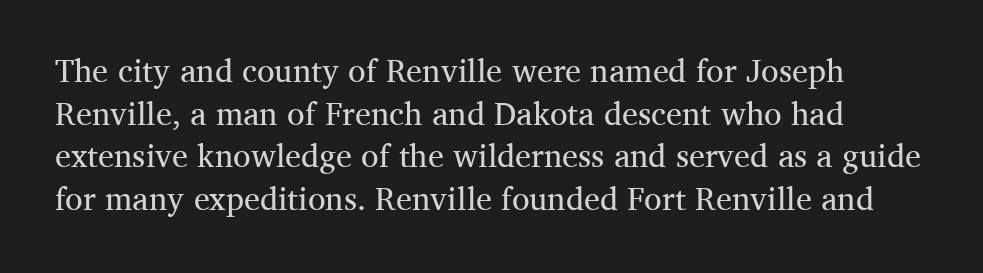
{"serif": "yes", "italic": "no", "bold": "no", "weight": "regular", "width": "normal", "stroke_contrast": "medium", "x_height": "medium", "monospaced": "no", "underline": "no", "line_spacing": "normal", "line_spacing_ratio": 1.33, "letter_spacing": "normal", "letter_spacing_em": 0.0, "glyph_px": 32}
